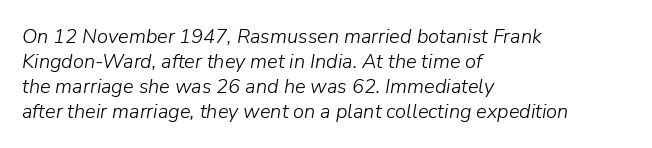
Q: Is the text bold? A: No.
Q: Is the text italic (slanted)? A: Yes, it leans right by about 9 degrees.
Q: Is the text underlined? A: No.
Q: How is the paragraph aligned? A: Left-aligned.
Q: Is the spacing between letters normal or unusually wide? A: Normal.
Q: Is the spacing between lines tight, normal or loose? A: Normal.
